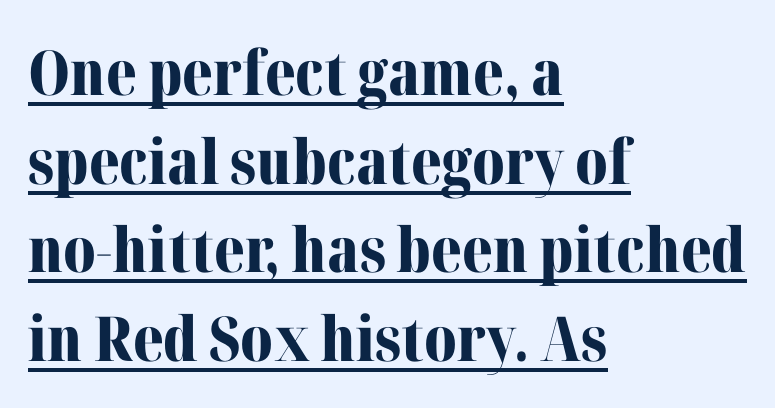
Q: Is the text bold? A: Yes.
Q: Is the text italic (slanted)? A: No, it is upright.
Q: Is the typeface a serif or a sans-serif typeface? A: Serif.
Q: Is the text underlined? A: Yes.
Q: How is the paragraph aligned? A: Left-aligned.
Q: Is the spacing between letters normal or unusually wide? A: Normal.
Q: Is the spacing between lines tight, normal or loose? A: Normal.
Q: Width (condensed, normal, or wide)? A: Normal.
Q: Stroke contrast? A: Medium.
Q: x-height? A: Medium.
Q: Monospaced? A: No.
